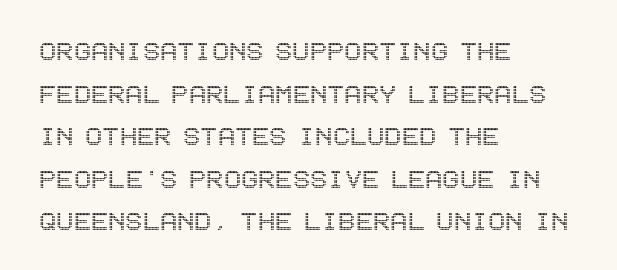
The image shows 32 px condensed type, upright; set left-aligned, normal line spacing (1.33x), normal letter spacing, not underlined; a large x-height.
